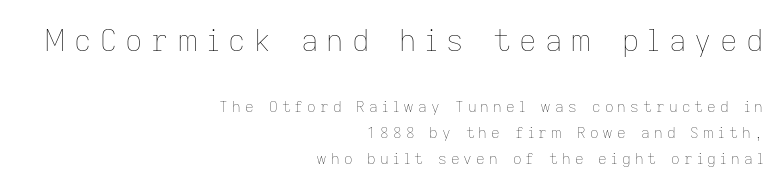
The paragraph shown leans on its right margin. The face used here is proportionally spaced, like ordinary book or web type. Is the stroke heavy? The answer is a plain regular-or-lighter. In terms of posture, this sample is upright. Large over small — that's the arrangement of the two blocks here.
